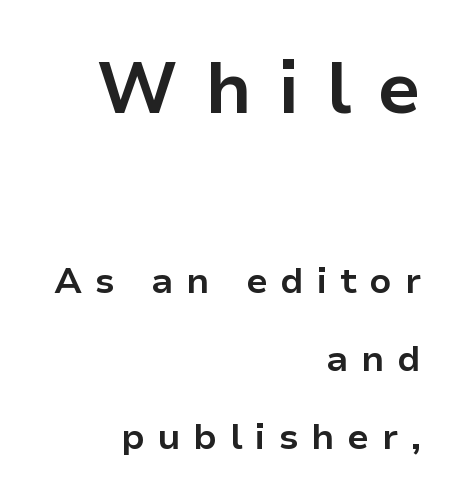
Q: Is the text bold? A: Yes.
Q: Is the text italic (slanted)? A: No, it is upright.
Q: Is the typeface a serif or a sans-serif typeface? A: Sans-serif.
Q: Is the text underlined? A: No.
Q: How is the paragraph aligned? A: Right-aligned.
Q: Is the spacing between letters normal or unusually wide? A: Unusually wide.
Q: Is the spacing between lines tight, normal or loose? A: Loose.
Q: Which block of text is set in a larger size, the first (top) or the second (bottom)? A: The first (top) one.
Q: Width (condensed, normal, or wide)? A: Normal.
Q: Stroke contrast? A: Low.
Q: x-height? A: Medium.
Q: Monospaced? A: No.
